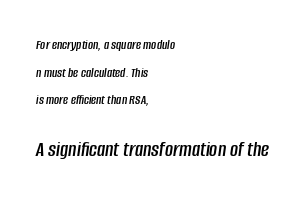
Leading is clearly above the norm, producing a sparse column. A clean baseline with only descenders dipping below it. The rendering applies a slant to the glyphs. Left-aligned paragraph, ragged on the right. What stands out about the letter spacing? Nothing — it is the standard amount.
